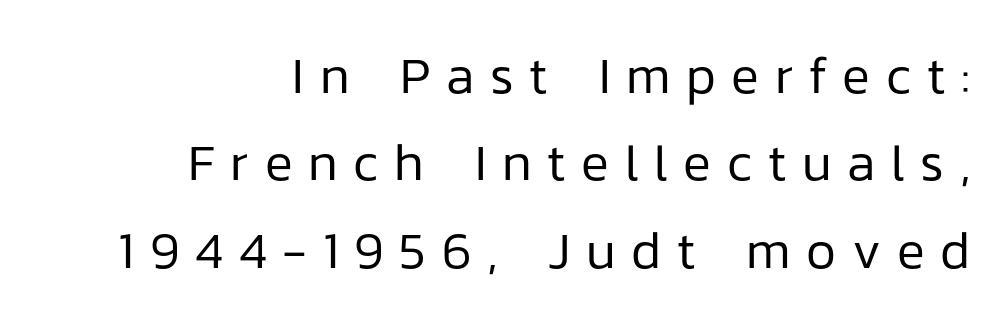
Q: Is the text bold? A: No.
Q: Is the text italic (slanted)? A: No, it is upright.
Q: Is the typeface a serif or a sans-serif typeface? A: Sans-serif.
Q: Is the text underlined? A: No.
Q: How is the paragraph aligned? A: Right-aligned.
Q: Is the spacing between letters normal or unusually wide? A: Unusually wide.
Q: Is the spacing between lines tight, normal or loose? A: Normal.
Q: Width (condensed, normal, or wide)? A: Normal.
Q: Stroke contrast? A: Low.
Q: x-height? A: Medium.
Q: Monospaced? A: No.
